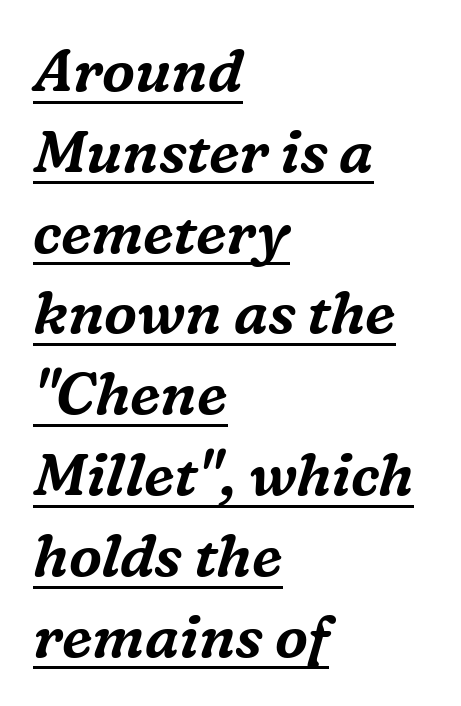
{"serif": "yes", "italic": "yes", "lean": "right", "slant_degrees": 16, "width": "normal", "stroke_contrast": "medium", "x_height": "medium", "monospaced": "no", "underline": "yes", "align": "left", "line_spacing": "normal", "line_spacing_ratio": 1.37, "letter_spacing": "normal", "letter_spacing_em": 0.0, "glyph_px": 59}
